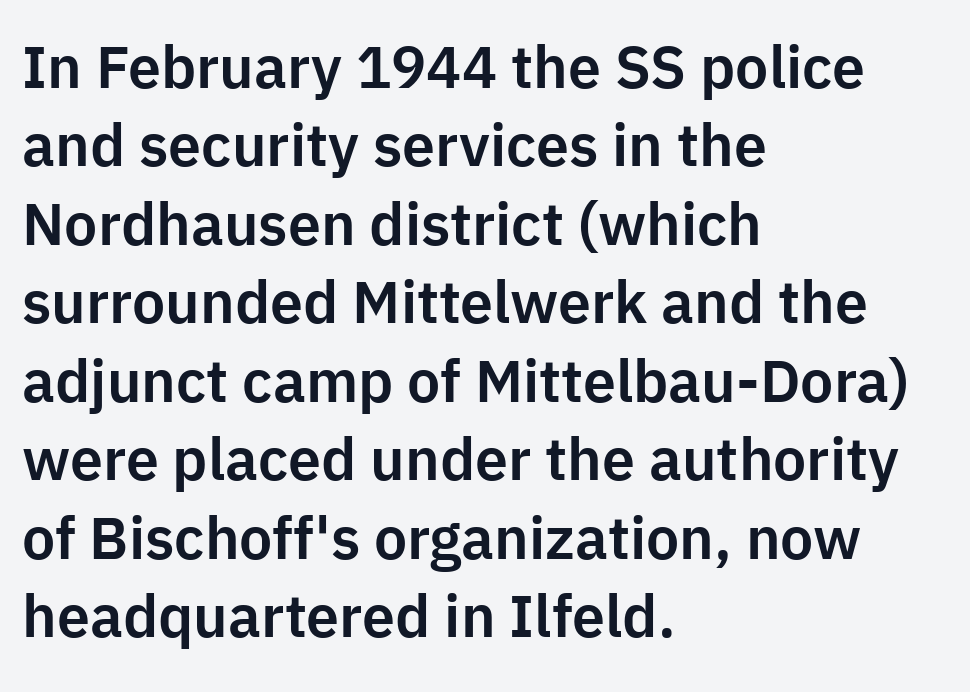
{"serif": "no", "italic": "no", "width": "normal", "stroke_contrast": "low", "x_height": "medium", "monospaced": "no", "underline": "no", "align": "left", "line_spacing": "normal", "line_spacing_ratio": 1.33, "letter_spacing": "normal", "letter_spacing_em": 0.0, "glyph_px": 59}
